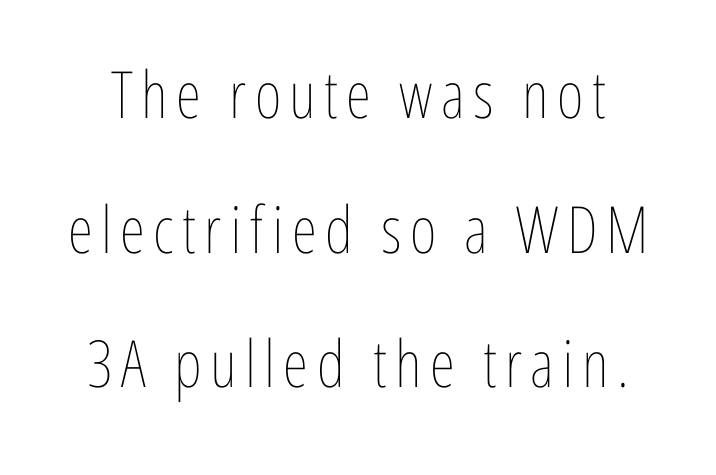
{"italic": "no", "bold": "no", "weight": "thin", "width": "condensed", "stroke_contrast": "low", "x_height": "medium", "monospaced": "no", "underline": "no", "align": "center", "line_spacing": "loose", "line_spacing_ratio": 2.07, "glyph_px": 65}
